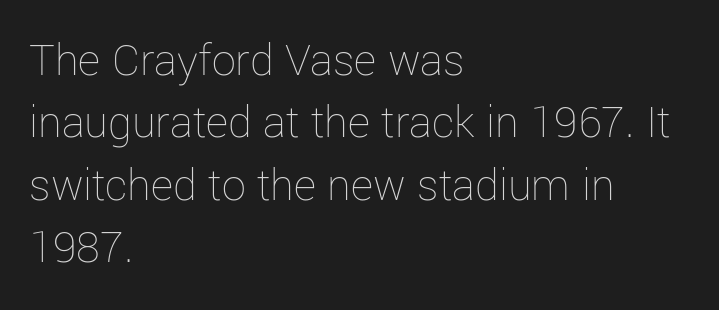
The image shows 48 px thin type, upright; set left-aligned, normal line spacing (1.3x), normal letter spacing, not underlined; low stroke contrast and a medium x-height.
